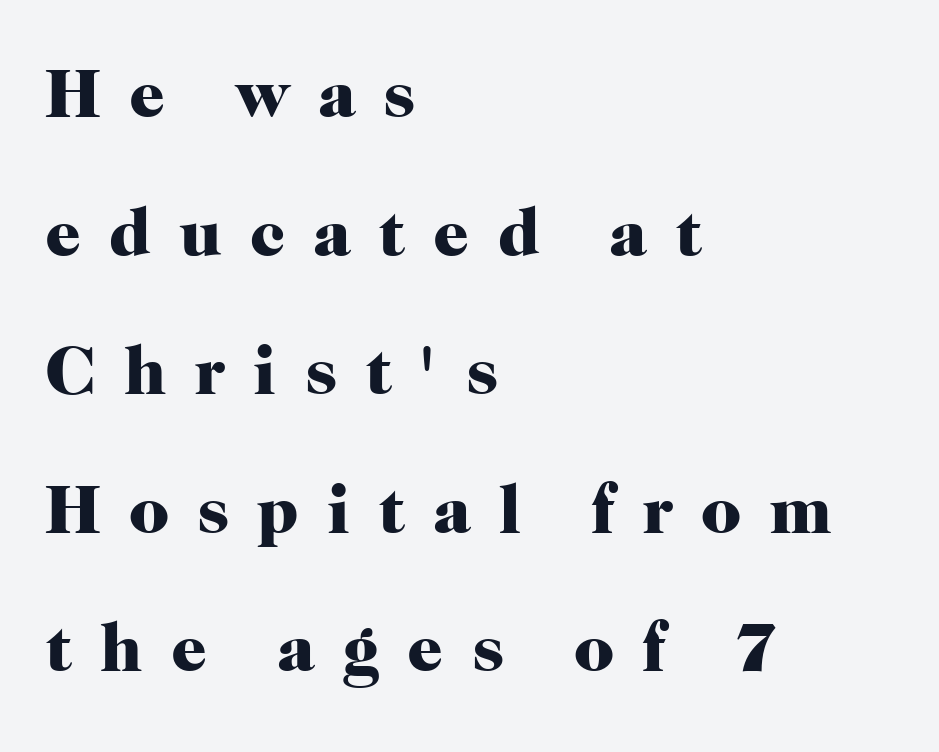
Q: Is the text bold? A: Yes.
Q: Is the text italic (slanted)? A: No, it is upright.
Q: Is the typeface a serif or a sans-serif typeface? A: Serif.
Q: Is the text underlined? A: No.
Q: How is the paragraph aligned? A: Left-aligned.
Q: Is the spacing between letters normal or unusually wide? A: Unusually wide.
Q: Is the spacing between lines tight, normal or loose? A: Loose.
Q: Width (condensed, normal, or wide)? A: Normal.
Q: Stroke contrast? A: High.
Q: x-height? A: Medium.
Q: Monospaced? A: No.
